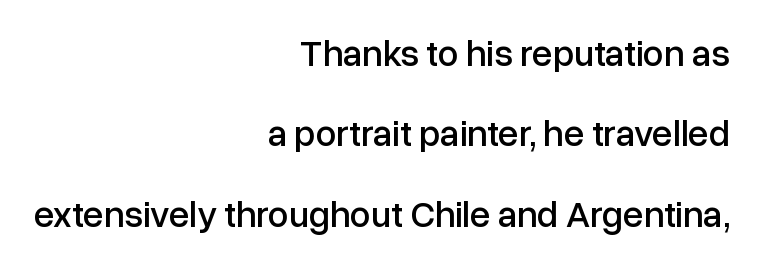
Q: Is the text italic (slanted)? A: No, it is upright.
Q: Is the typeface a serif or a sans-serif typeface? A: Sans-serif.
Q: Is the text underlined? A: No.
Q: How is the paragraph aligned? A: Right-aligned.
Q: Is the spacing between letters normal or unusually wide? A: Normal.
Q: Is the spacing between lines tight, normal or loose? A: Loose.
Q: Width (condensed, normal, or wide)? A: Normal.
Q: Stroke contrast? A: Low.
Q: x-height? A: Medium.
Q: Monospaced? A: No.
